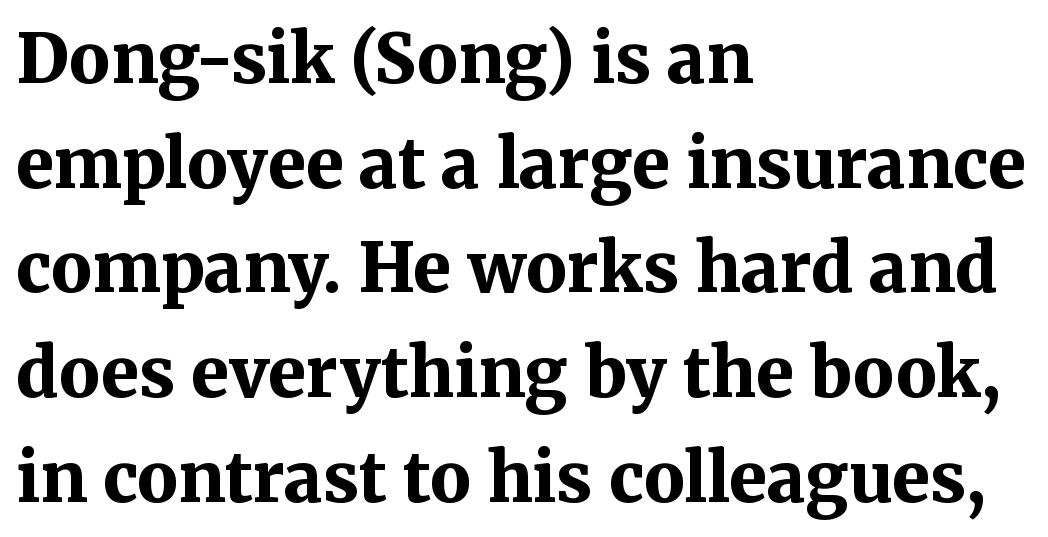
A normal amount of white space separates one row of letters from the next. Reading down the block, your eye returns to a fixed left position each line. You'd pick this weight for a headline — it's a proper bold. The passage shown is typed in a proportional face where columns would drift.
